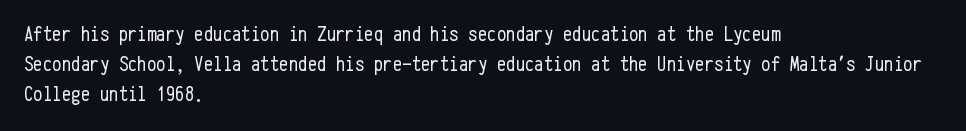
Regarding leading, the lines here are spaced in the standard way. Underline: absent. A classic flush-left, rag-right setting is used for this passage. Every character sits straight up, as roman type does.
